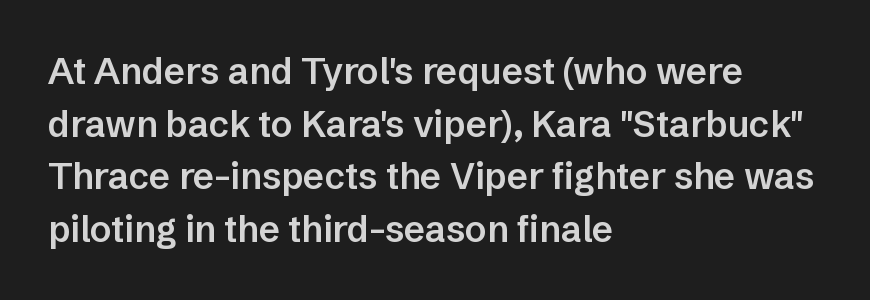
{"serif": "no", "italic": "no", "bold": "semi", "weight": "semibold", "width": "normal", "stroke_contrast": "low", "x_height": "medium", "monospaced": "no", "underline": "no", "align": "left", "line_spacing": "normal", "line_spacing_ratio": 1.46, "letter_spacing": "normal", "letter_spacing_em": 0.0, "glyph_px": 36}
